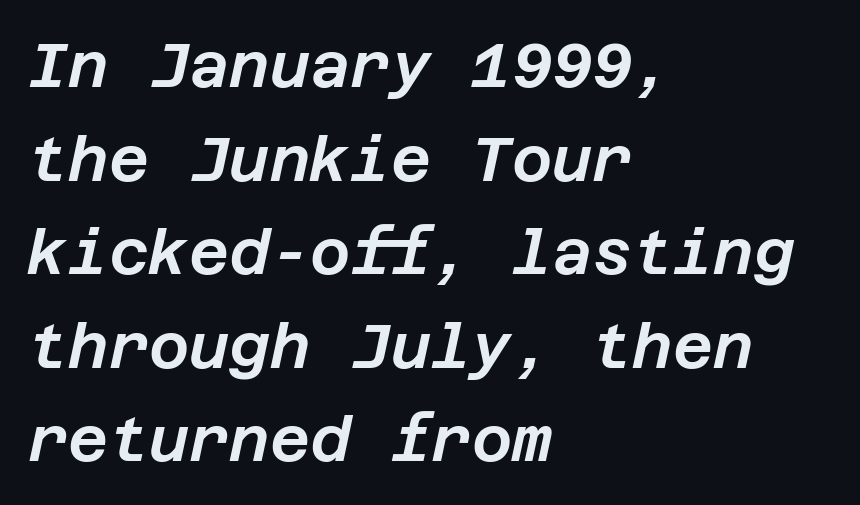
The image shows 62 px text type, italic (leaning right); set left-aligned, normal line spacing (1.51x), normal letter spacing, not underlined; low stroke contrast and a large x-height.
